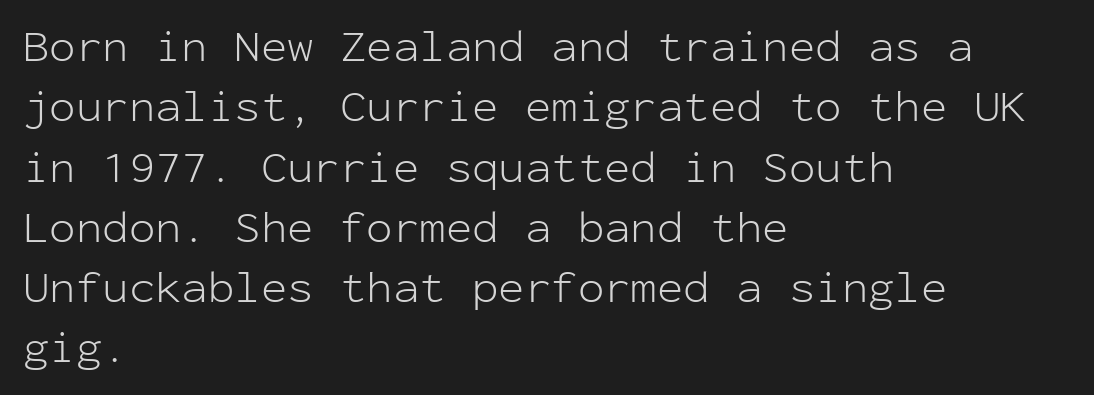
Posture: vertical. The face used here is monospaced, like something from a code editor. Tracking here is standard; glyphs follow each other at the usual distance. Caption: face not bold, strokes unweighted. This sample uses a sans-serif face. The area under the type is left untouched.
